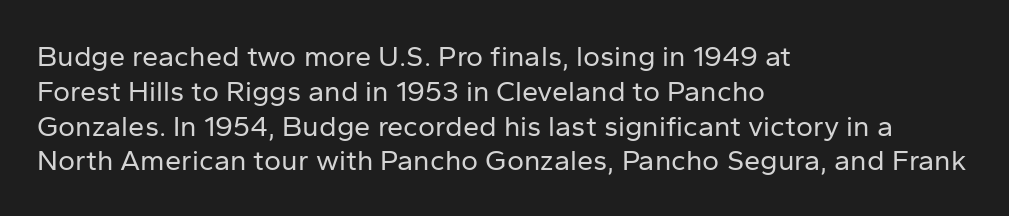
The image shows 29 px regular-weight sans-serif type, upright; set left-aligned, line spacing 1.2x, normal letter spacing, not underlined; low stroke contrast and a medium x-height.
